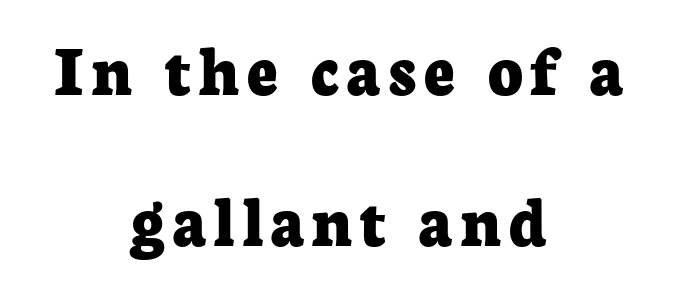
Q: Is the text bold? A: Yes.
Q: Is the text italic (slanted)? A: No, it is upright.
Q: Is the typeface a serif or a sans-serif typeface? A: Serif.
Q: Is the text underlined? A: No.
Q: How is the paragraph aligned? A: Centered.
Q: Is the spacing between lines tight, normal or loose? A: Loose.
Q: Width (condensed, normal, or wide)? A: Normal.
Q: Stroke contrast? A: Low.
Q: x-height? A: Medium.
Q: Monospaced? A: No.
